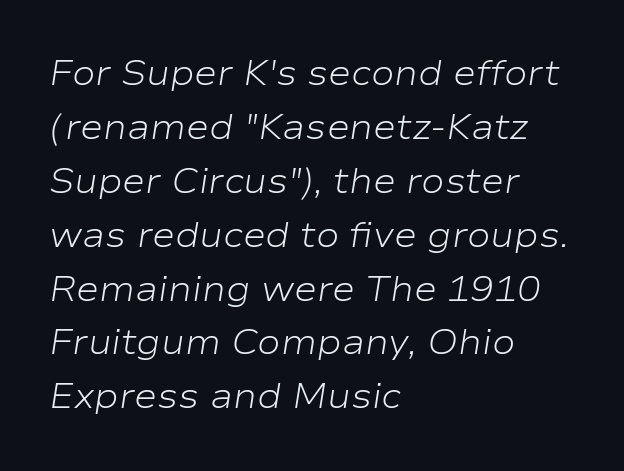
The image shows 35 px light, wide type, italic (leaning right); set left-aligned, normal line spacing (1.54x), normal letter spacing, not underlined; low stroke contrast and a medium x-height.
